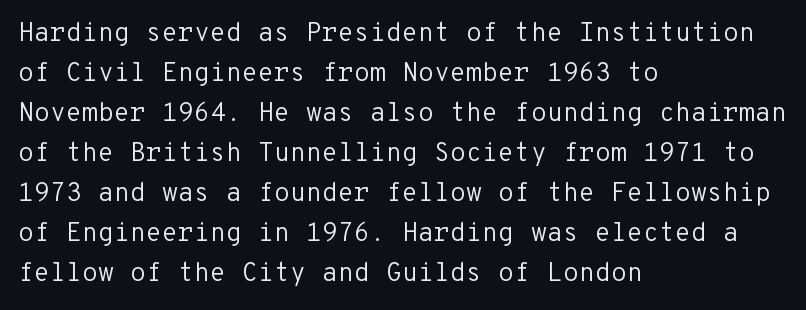
The image shows 26 px text type, upright; set left-aligned, normal line spacing (1.54x), normal letter spacing, not underlined.
